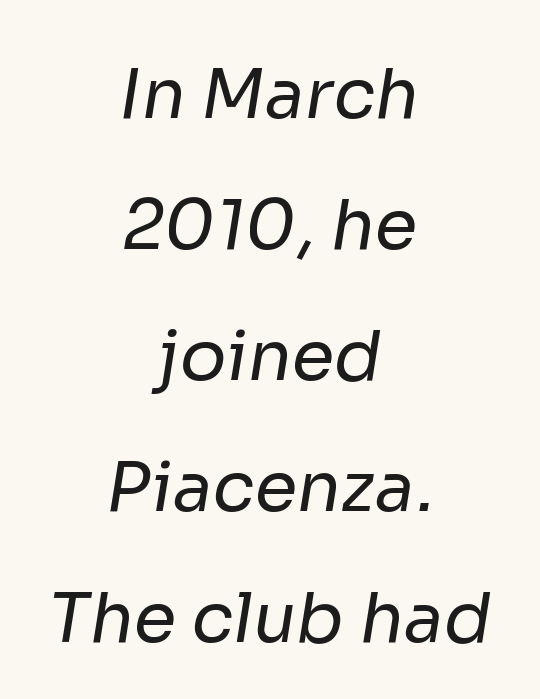
{"serif": "no", "bold": "no", "weight": "regular", "width": "normal", "stroke_contrast": "low", "x_height": "medium", "monospaced": "no", "underline": "no", "align": "center", "line_spacing": "loose", "line_spacing_ratio": 1.9, "letter_spacing": "normal", "letter_spacing_em": 0.0, "glyph_px": 69}
